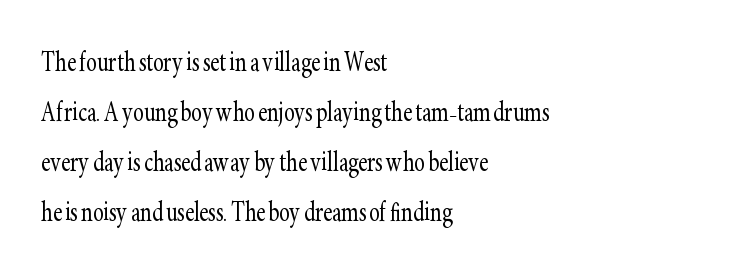
{"serif": "yes", "italic": "no", "bold": "no", "weight": "light", "width": "condensed", "stroke_contrast": "low", "x_height": "small", "monospaced": "no", "underline": "no", "align": "left", "line_spacing": "normal", "line_spacing_ratio": 1.56, "letter_spacing": "normal", "letter_spacing_em": 0.0, "glyph_px": 32}
